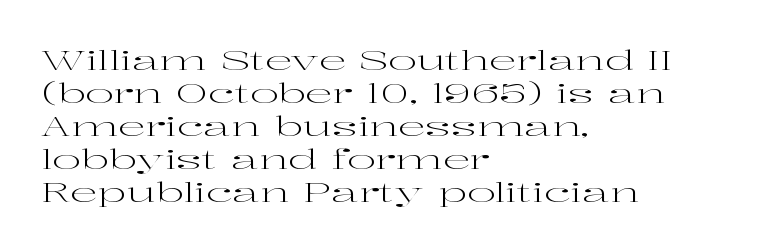
{"italic": "no", "bold": "no", "underline": "no", "align": "left", "line_spacing_ratio": 1.22, "letter_spacing": "normal", "letter_spacing_em": 0.0, "glyph_px": 27}
